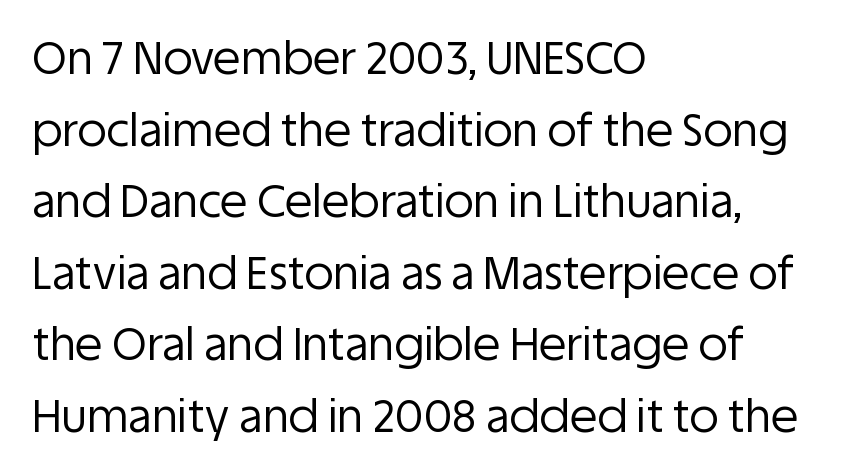
The image shows 45 px regular-weight sans-serif type, upright; set left-aligned, normal line spacing (1.59x), normal letter spacing, not underlined; low stroke contrast and a large x-height.
